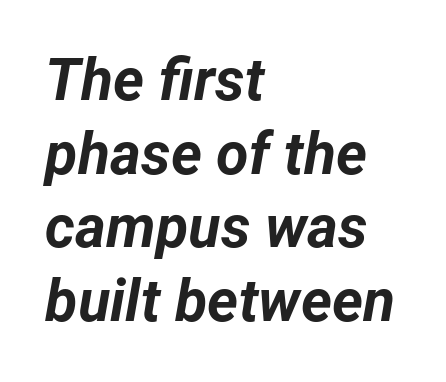
Leading matches the norm, producing a regular column. Each word holds together tightly as a unit, with standard inter-letter gaps. Honestly, there is no underline to notice here at all. Which margin do the lines hug? The left one — the right edge is uneven. This is heavy type, rendered in bold. Note the varied advance widths — an 'i' is clearly narrower than an 'm'.
